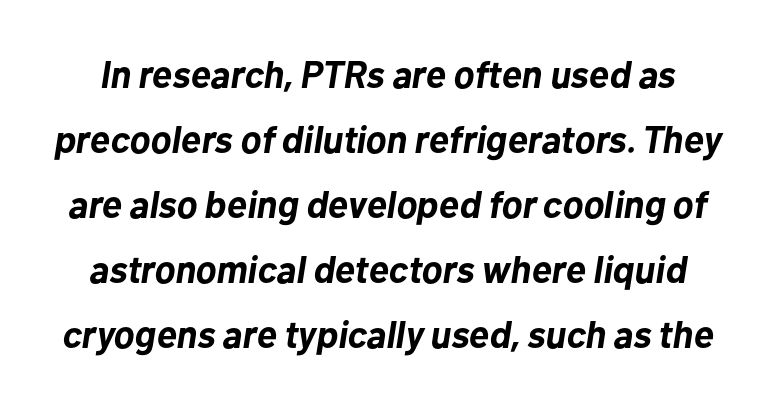
The image shows 38 px bold type, italic (leaning right); set line spacing 1.71x, normal letter spacing, not underlined; low stroke contrast and a medium x-height.
